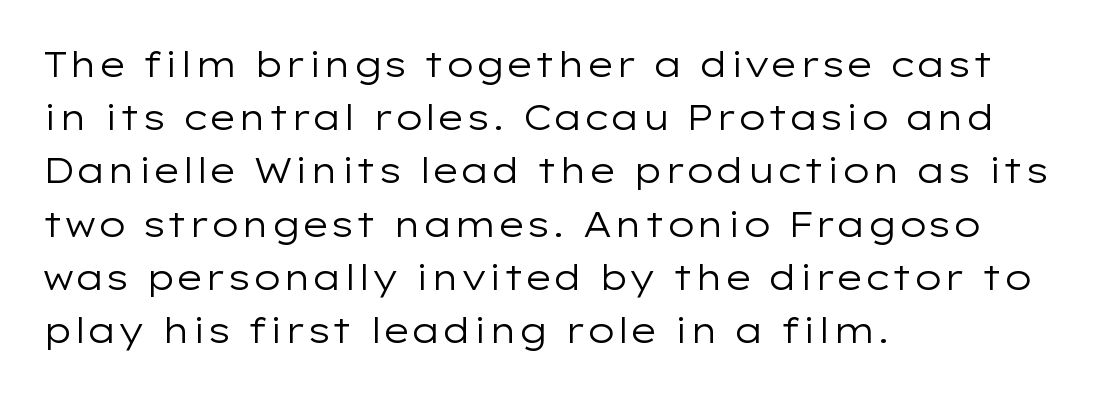
The image shows 35 px regular-weight, wide sans-serif type, upright; set left-aligned, normal line spacing (1.52x), normal letter spacing, not underlined; low stroke contrast and a medium x-height.
